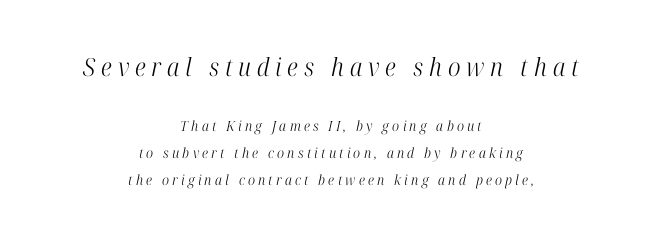
Q: Is the text bold? A: No.
Q: Is the text italic (slanted)? A: Yes, it leans right by about 12 degrees.
Q: Is the text underlined? A: No.
Q: How is the paragraph aligned? A: Centered.
Q: Is the spacing between letters normal or unusually wide? A: Unusually wide.
Q: Is the spacing between lines tight, normal or loose? A: Loose.
Q: Which block of text is set in a larger size, the first (top) or the second (bottom)? A: The first (top) one.
